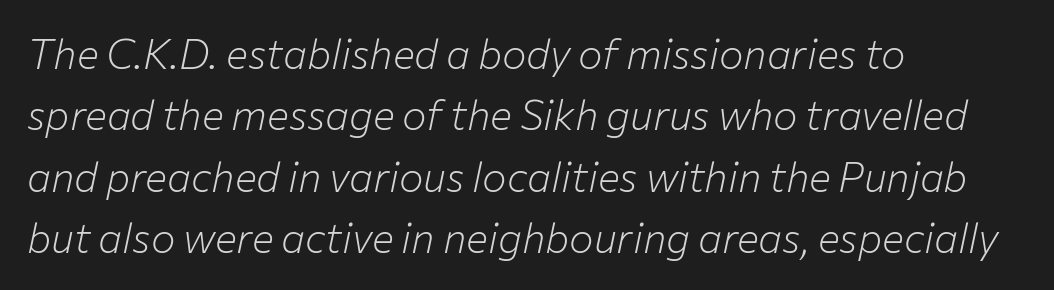
The image shows 41 px light type, italic (leaning right); set left-aligned, normal line spacing (1.5x), normal letter spacing, not underlined; low stroke contrast and a medium x-height.
